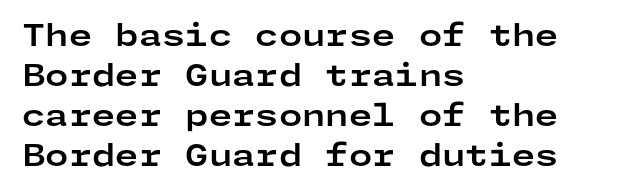
The type is set solid horizontally, with unmodified tracking. Compared with typical paragraphs, the rows here are spaced about the same. Regarding serifs, this sample does without them. Type without underlining. Notice how the stems are strictly vertical — no italics here.
